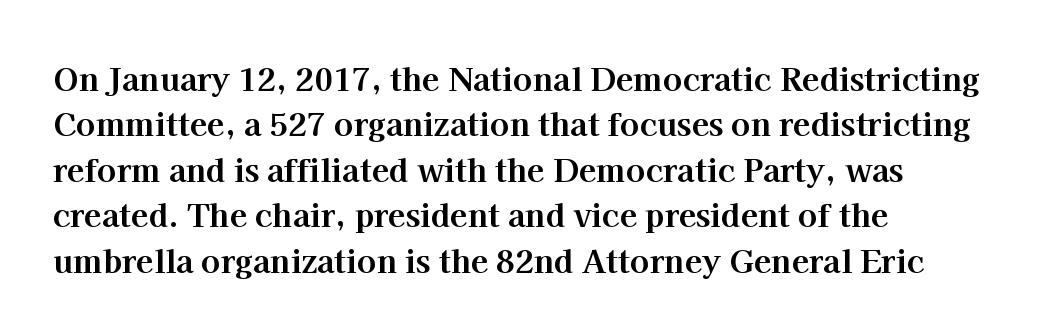
Q: Is the text bold? A: Yes.
Q: Is the text italic (slanted)? A: No, it is upright.
Q: Is the typeface a serif or a sans-serif typeface? A: Serif.
Q: Is the text underlined? A: No.
Q: How is the paragraph aligned? A: Left-aligned.
Q: Is the spacing between letters normal or unusually wide? A: Normal.
Q: Is the spacing between lines tight, normal or loose? A: Normal.
Q: Width (condensed, normal, or wide)? A: Normal.
Q: Stroke contrast? A: High.
Q: x-height? A: Medium.
Q: Monospaced? A: No.
